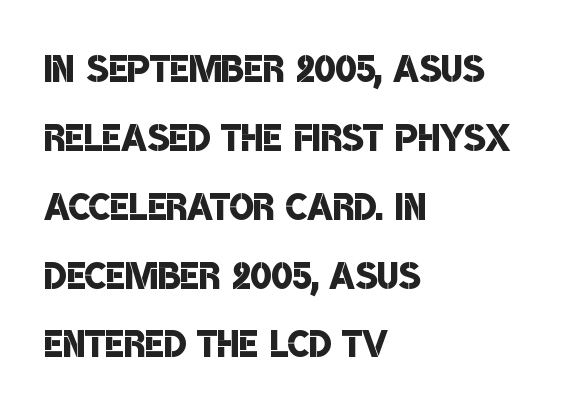
The image shows 51 px semibold, condensed sans-serif type; set left-aligned, normal line spacing (1.35x), normal letter spacing, not underlined; low stroke contrast and a large x-height.
